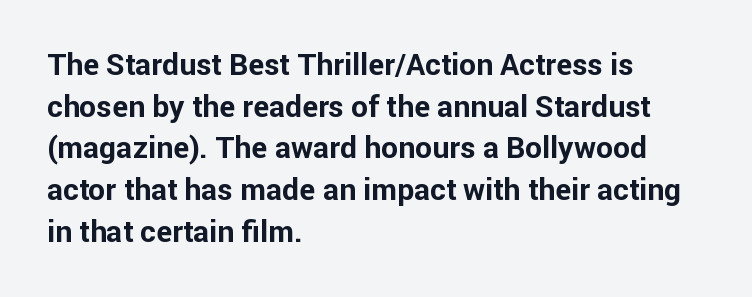
The image shows 30 px bold sans-serif type, upright; set left-aligned, normal line spacing (1.39x), normal letter spacing, not underlined; low stroke contrast and a medium x-height.
